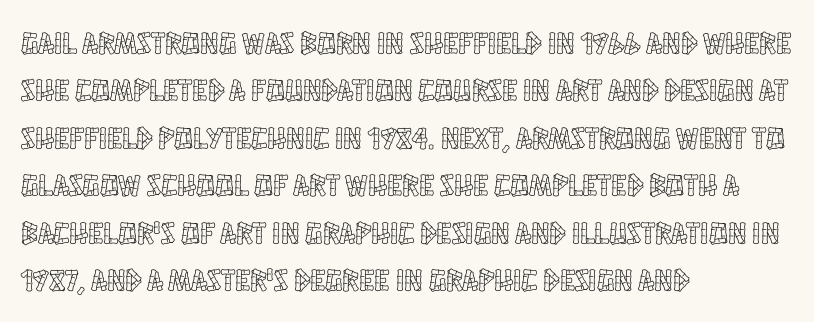
The image shows 31 px condensed type, upright; set left-aligned, normal line spacing (1.53x), normal letter spacing, not underlined; a large x-height.
